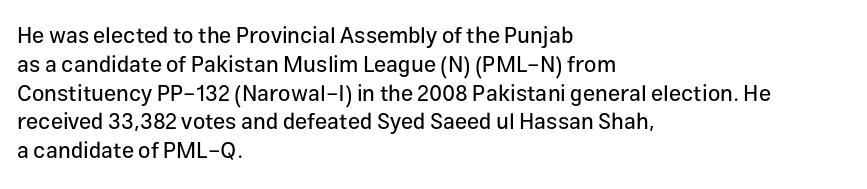
Descender tails drop into unmarked territory. Horizontal alignment here is leftward, the default for most running prose. Does extra space separate the letters? No, they use regular spacing. Upright lettering throughout. Evenly set lines give the paragraph a standard silhouette.
